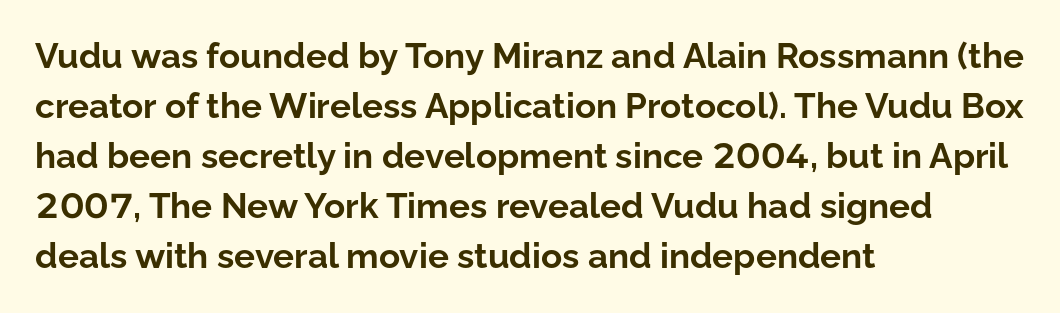
Q: Is the text bold? A: Yes.
Q: Is the text italic (slanted)? A: No, it is upright.
Q: Is the typeface a serif or a sans-serif typeface? A: Sans-serif.
Q: Is the text underlined? A: No.
Q: How is the paragraph aligned? A: Left-aligned.
Q: Is the spacing between letters normal or unusually wide? A: Normal.
Q: Is the spacing between lines tight, normal or loose? A: Normal.
Q: Width (condensed, normal, or wide)? A: Normal.
Q: Stroke contrast? A: Low.
Q: x-height? A: Medium.
Q: Monospaced? A: No.
